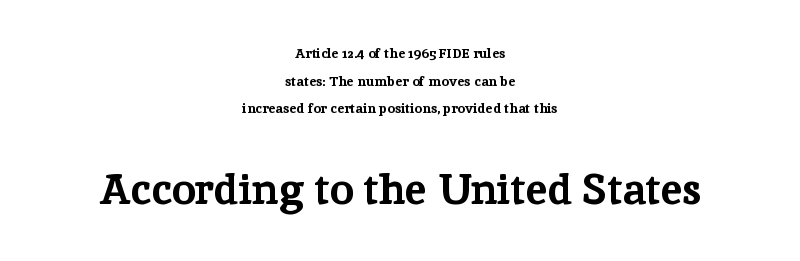
Looks like regular typesetting: each glyph gets only the width it needs. Plain, unruled lines of type. In CSS terms this would be text-align: center. The lines are spread far apart with generous leading. Plenty of ink on the page — the face is bold. Posture: vertical.
